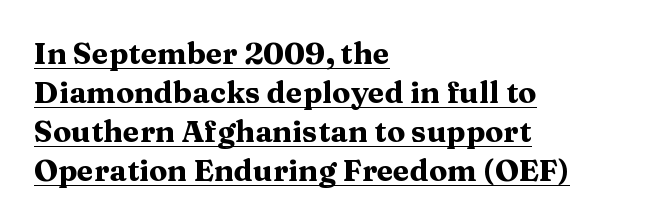
Q: Is the text bold? A: Yes.
Q: Is the text italic (slanted)? A: No, it is upright.
Q: Is the typeface a serif or a sans-serif typeface? A: Serif.
Q: Is the text underlined? A: Yes.
Q: How is the paragraph aligned? A: Left-aligned.
Q: Is the spacing between letters normal or unusually wide? A: Normal.
Q: Is the spacing between lines tight, normal or loose? A: Normal.
Q: Width (condensed, normal, or wide)? A: Wide.
Q: Stroke contrast? A: Medium.
Q: x-height? A: Medium.
Q: Monospaced? A: No.
